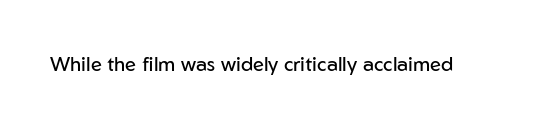
The image shows 20 px text type, upright; set normal letter spacing, not underlined.
